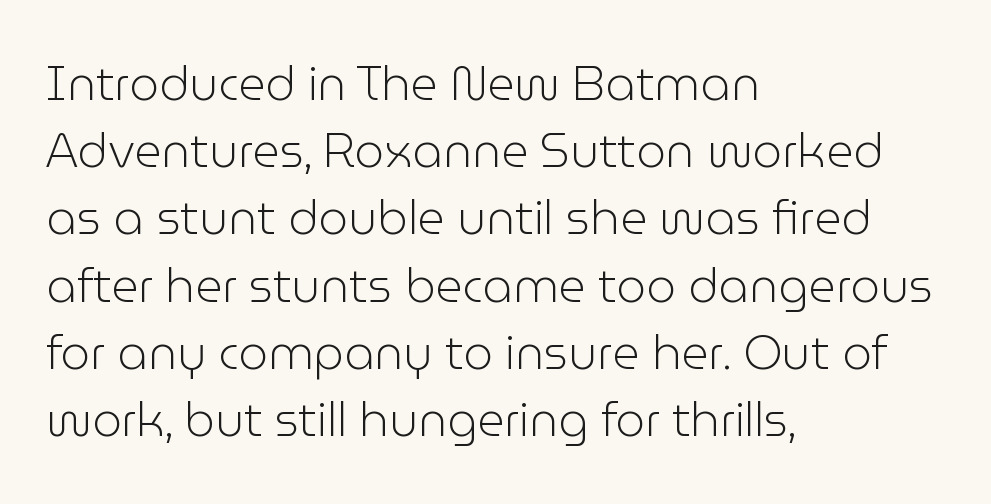
The characters are drawn with everyday or finer stroke widths. The rendering keeps characters at their native spacing. Horizontal bands of white between lines are of average thickness. Is this a fixed-width face? No — the glyphs have proportional, varying widths. All the whitespace from short lines collects on the right.
